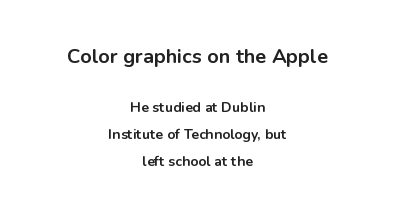
The rendering shrinks the type as you move from the upper chunk to the lower. The letters are bold, with thick, heavy strokes. Honestly, the letter spacing is just normal — you wouldn't notice it. The leading is generous, giving the passage an open texture. No word sits above an underline. Compared with a flush-left layout, this one balances lines on the center instead.
